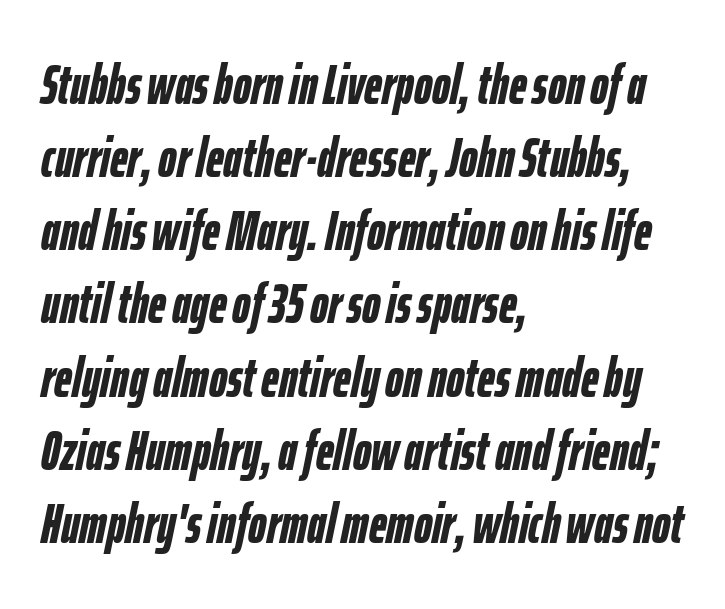
{"italic": "yes", "lean": "right", "slant_degrees": 12, "bold": "yes", "weight": "semibold", "width": "condensed", "stroke_contrast": "low", "x_height": "medium", "monospaced": "no", "underline": "no", "align": "left", "line_spacing": "normal", "line_spacing_ratio": 1.33, "letter_spacing": "normal", "letter_spacing_em": 0.0, "glyph_px": 55}
